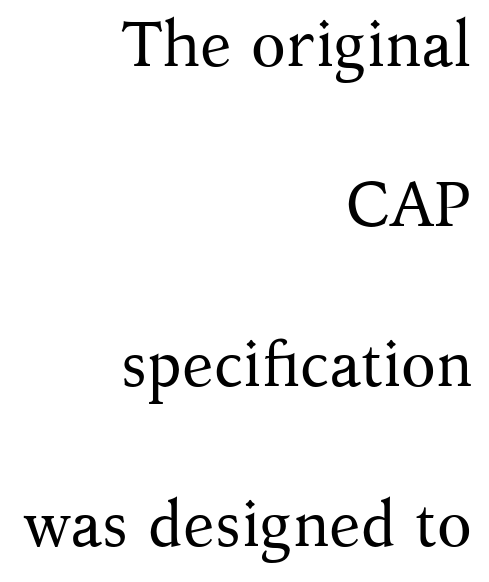
{"serif": "yes", "italic": "no", "bold": "no", "weight": "regular", "width": "normal", "stroke_contrast": "medium", "x_height": "medium", "monospaced": "no", "underline": "no", "align": "right", "line_spacing": "loose", "line_spacing_ratio": 2.5, "letter_spacing": "normal", "letter_spacing_em": 0.0, "glyph_px": 64}
